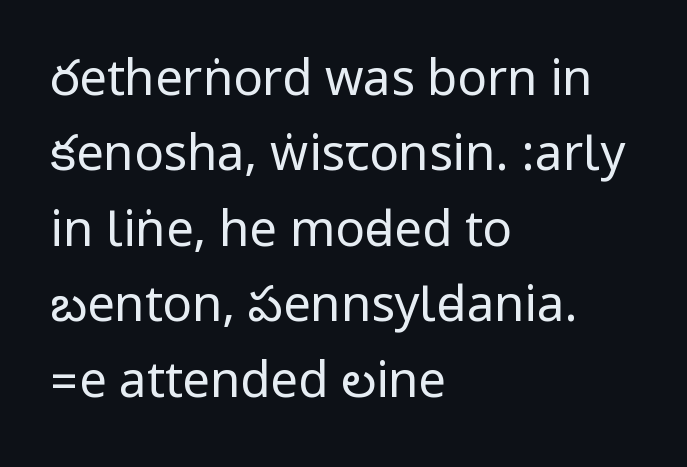
This is the regular roman posture of the typeface. Letterform terminals end flat and unadorned throughout the passage. The leading is moderate, giving the passage an even texture. Bare-footed words on every line. The gaps between neighbouring characters are ordinary and unremarkable.
